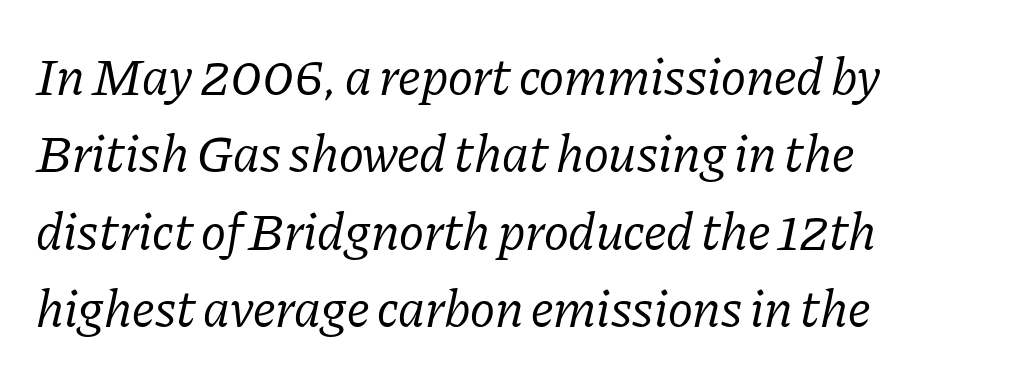
The image shows 53 px regular-weight serif type, italic (leaning right); set left-aligned, normal line spacing (1.46x), normal letter spacing, not underlined; low stroke contrast and a medium x-height.
